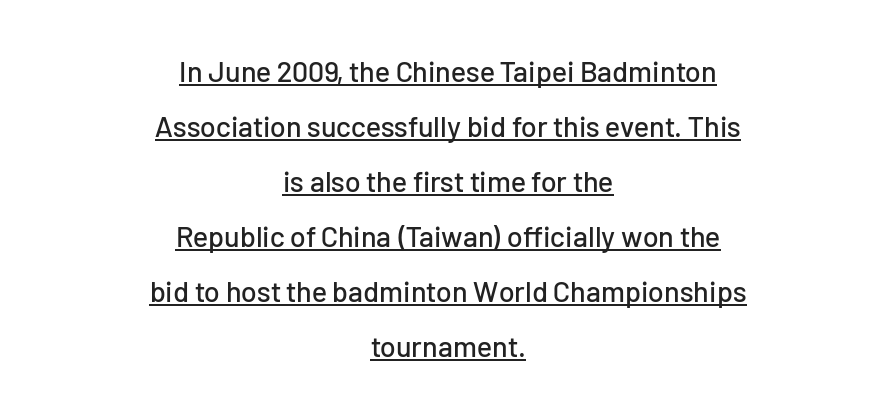
Horizontally, the lines are justified to the midpoint only. Check the space under the baseline: a stroke is drawn there. The rendering shows plain stroke endings on the letterforms — a sans-serif design. Characters follow at the spacing the type designer built in. Here the designer chose a conventional face with non-uniform glyph widths.
